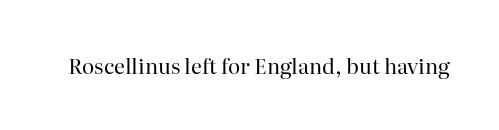
The passage shown is not underscored anywhere. The font's upright variant was chosen for this text. Stems here are at most as thick as an everyday book face. Observe the ordinary spacing: letters are neighbours, not strangers.
